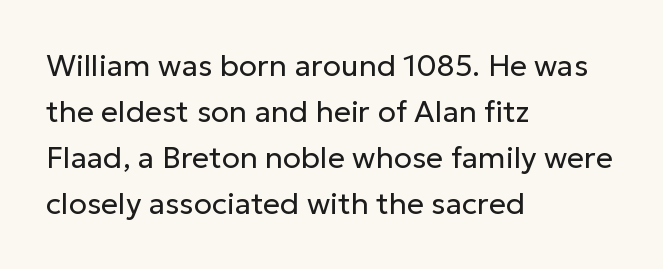
The block of text has a typical density, with ordinary space between rows. A typesetter would call this proportional, since set widths differ per character. Standard letterfit; no display-style spreading of the glyphs. This rendering employs a face without finishing strokes, i.e., a sans-serif. Every stem runs plumb, perpendicular to the baseline.
